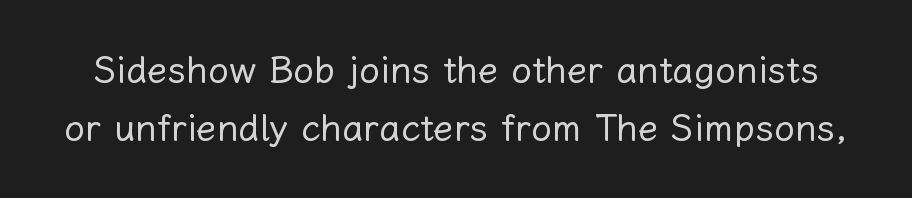
{"italic": "no", "bold": "no", "weight": "regular", "width": "normal", "stroke_contrast": "low", "x_height": "medium", "monospaced": "no", "underline": "no", "line_spacing": "normal", "line_spacing_ratio": 1.58, "letter_spacing": "normal", "letter_spacing_em": 0.0, "glyph_px": 37}
